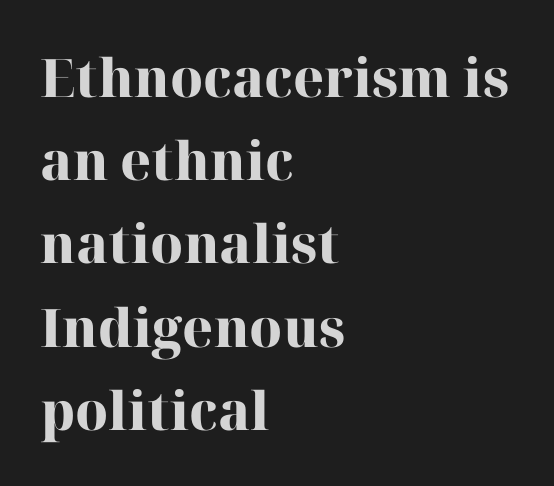
Q: Is the text bold? A: Yes.
Q: Is the text italic (slanted)? A: No, it is upright.
Q: Is the typeface a serif or a sans-serif typeface? A: Serif.
Q: Is the text underlined? A: No.
Q: How is the paragraph aligned? A: Left-aligned.
Q: Is the spacing between letters normal or unusually wide? A: Normal.
Q: Is the spacing between lines tight, normal or loose? A: Normal.
Q: Width (condensed, normal, or wide)? A: Normal.
Q: Stroke contrast? A: High.
Q: x-height? A: Medium.
Q: Monospaced? A: No.
